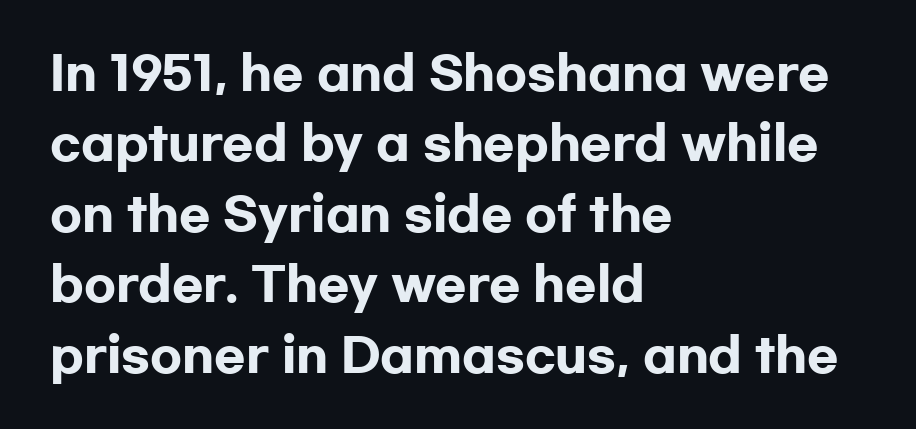
{"serif": "no", "italic": "no", "bold": "yes", "weight": "heavy", "width": "wide", "stroke_contrast": "low", "x_height": "medium", "monospaced": "no", "underline": "no", "align": "left", "line_spacing": "normal", "line_spacing_ratio": 1.53, "letter_spacing": "normal", "letter_spacing_em": 0.0, "glyph_px": 46}
